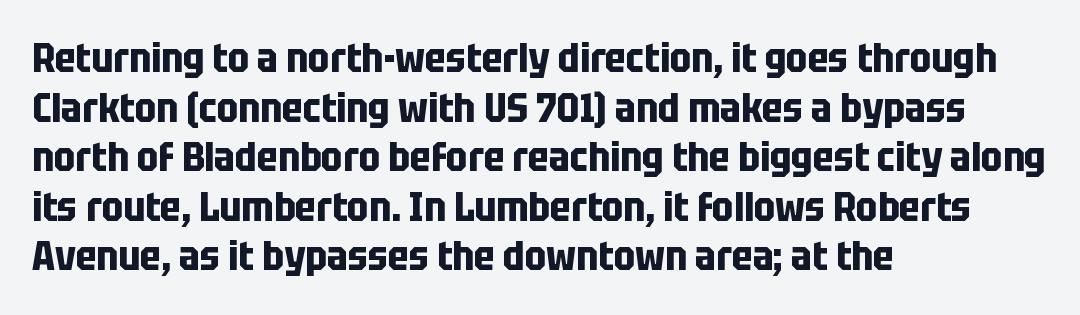
Style check: upright. The face used here is proportionally spaced, like ordinary book or web type. Default kerning and tracking; the words read as compact shapes. Every letter is thick-stroked: bold, no question. Is the block centered? No — it sits flush against the left margin.
